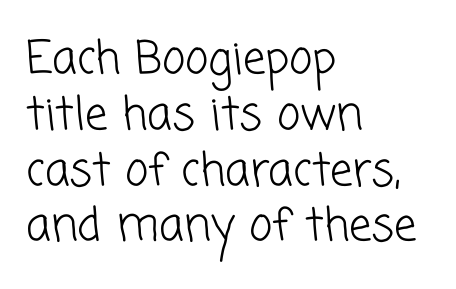
Q: Is the text bold? A: No.
Q: Is the typeface a serif or a sans-serif typeface? A: Sans-serif.
Q: Is the text underlined? A: No.
Q: How is the paragraph aligned? A: Left-aligned.
Q: Is the spacing between letters normal or unusually wide? A: Normal.
Q: Width (condensed, normal, or wide)? A: Normal.
Q: Stroke contrast? A: Low.
Q: x-height? A: Medium.
Q: Monospaced? A: No.
